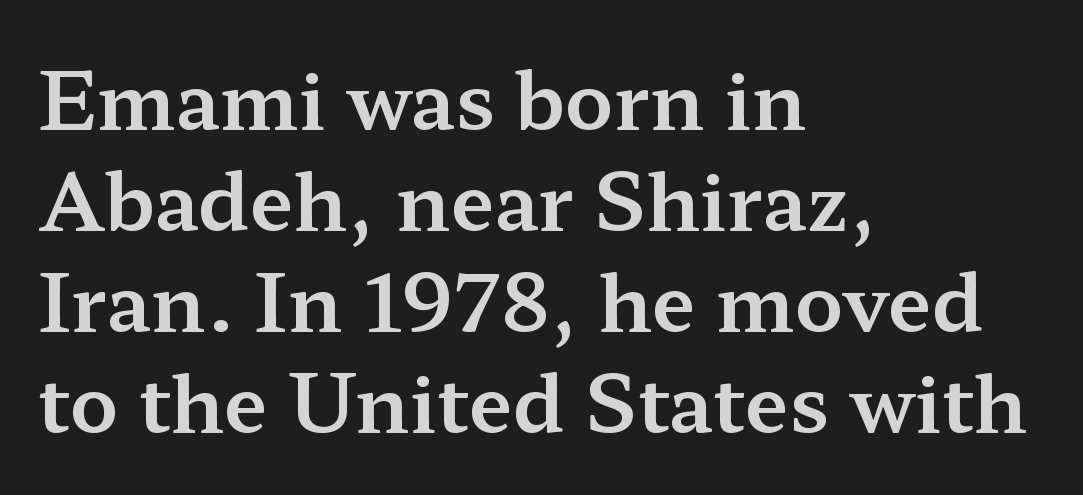
Italic? Not at all — the glyphs are vertical. The text was rendered using a seriffed face with decorative stroke endings. A typesetter would call this proportional, since set widths differ per character. Students, observe: this is what conventionally led text looks like.
